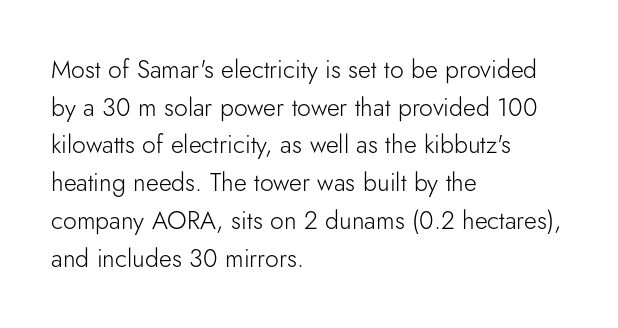
The face used here is rendered with its standard letterfit. Just letters on the line, the space beneath them empty. Caption: face not bold, strokes unweighted. Line spacing here is normal.
